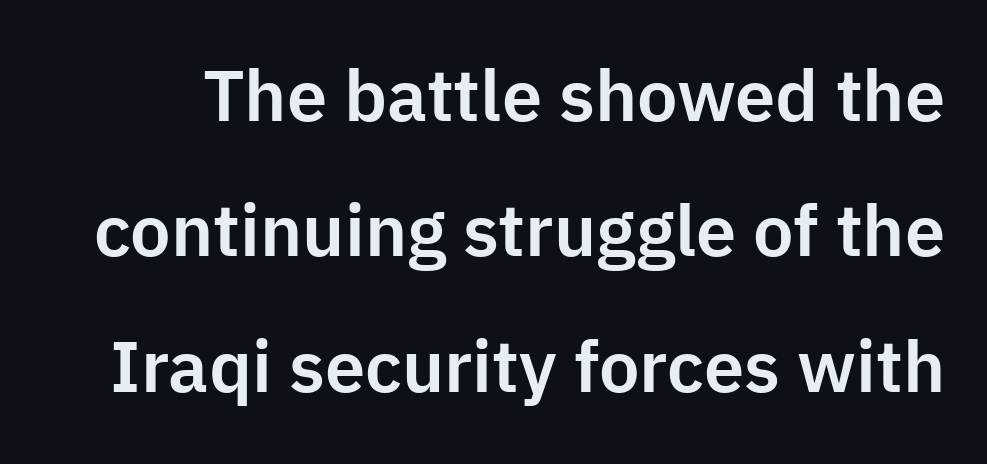
Q: Is the text italic (slanted)? A: No, it is upright.
Q: Is the typeface a serif or a sans-serif typeface? A: Sans-serif.
Q: Is the text underlined? A: No.
Q: Is the spacing between letters normal or unusually wide? A: Normal.
Q: Width (condensed, normal, or wide)? A: Normal.
Q: Stroke contrast? A: Low.
Q: x-height? A: Medium.
Q: Monospaced? A: No.
